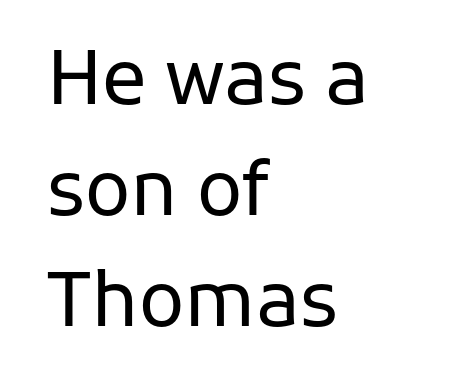
{"serif": "no", "italic": "no", "bold": "no", "weight": "regular", "width": "normal", "stroke_contrast": "low", "x_height": "medium", "monospaced": "no", "underline": "no", "align": "left", "line_spacing": "normal", "line_spacing_ratio": 1.48, "letter_spacing": "normal", "letter_spacing_em": 0.0, "glyph_px": 75}
